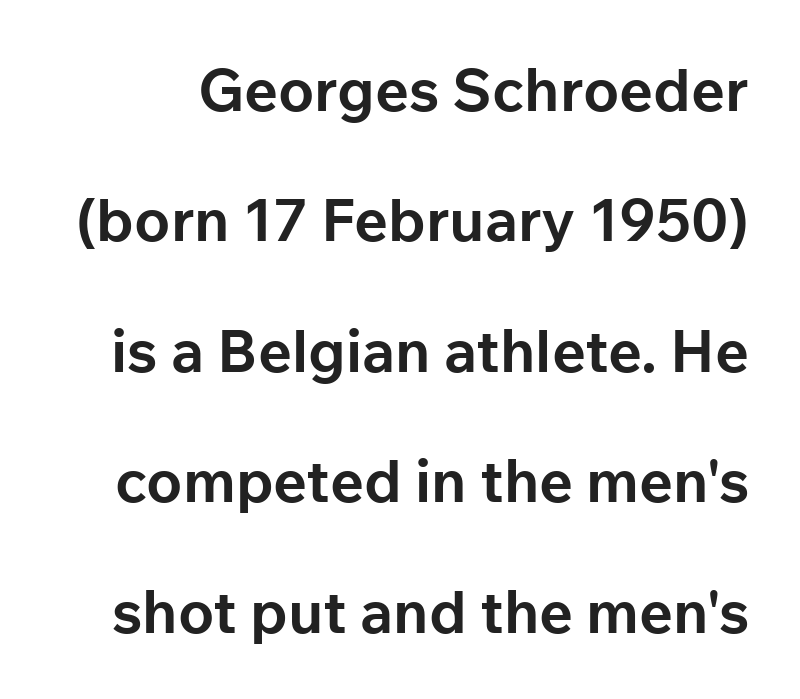
Decoration check: the copy has no underline. Designer's note — italics off, roman on. Character widths vary here, with narrow letters taking less room than wide ones. Emphasis by weight is at full strength: bold.
